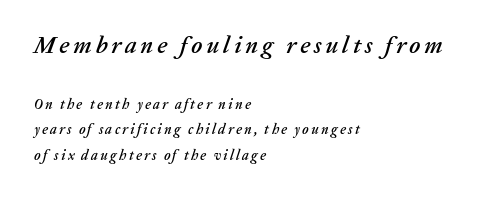
The image shows 24 px text type, italic (leaning right); set left-aligned, line spacing 1.85x, not underlined; the first (top) block is 1.71x larger.
